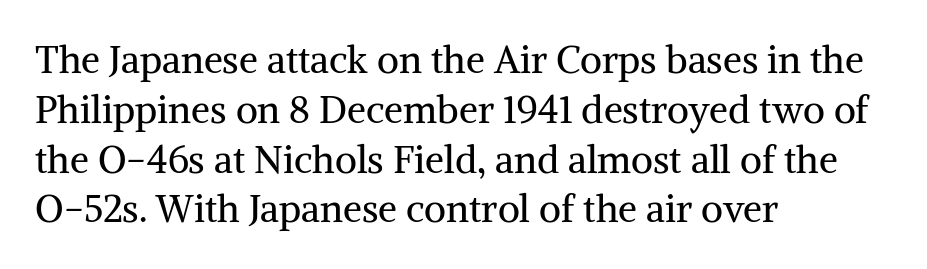
The image shows 38 px regular-weight serif type, upright; set left-aligned, normal line spacing (1.31x), normal letter spacing, not underlined; medium stroke contrast and a medium x-height.
